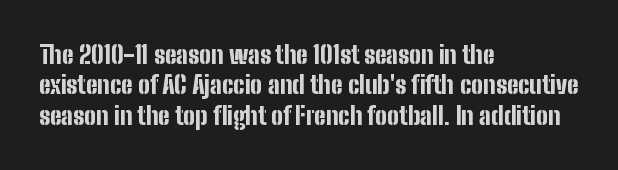
Q: Is the text bold? A: Yes.
Q: Is the text italic (slanted)? A: No, it is upright.
Q: Is the text underlined? A: No.
Q: How is the paragraph aligned? A: Left-aligned.
Q: Is the spacing between letters normal or unusually wide? A: Normal.
